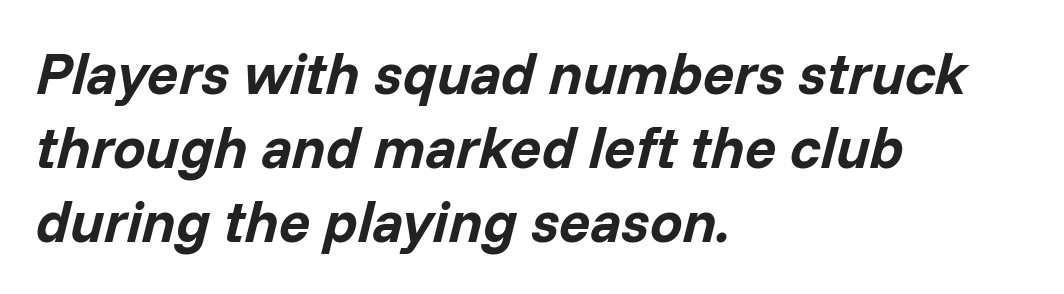
The horizontal fit of the characters is conventional and even. A normal amount of white space separates one row of letters from the next. The letters are slanted; this is an italic face. The rendering uses natural spacing where letterforms have individual widths.
